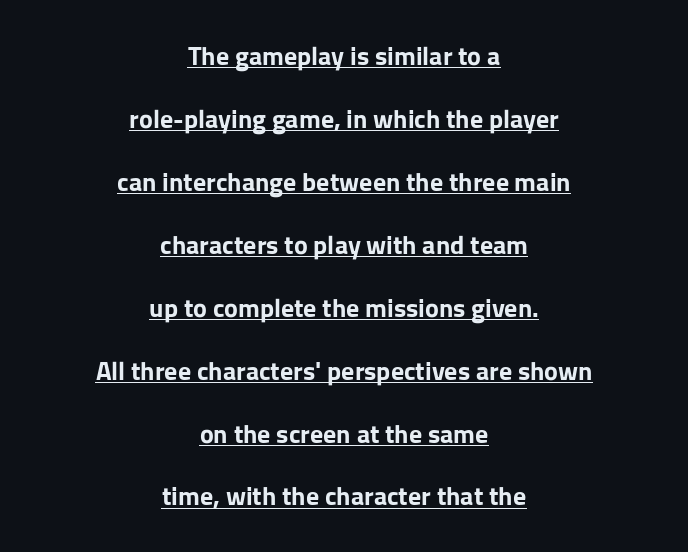
{"italic": "no", "bold": "yes", "underline": "yes", "align": "center", "line_spacing": "loose", "line_spacing_ratio": 2.42, "letter_spacing": "normal", "letter_spacing_em": 0.0, "glyph_px": 26}
